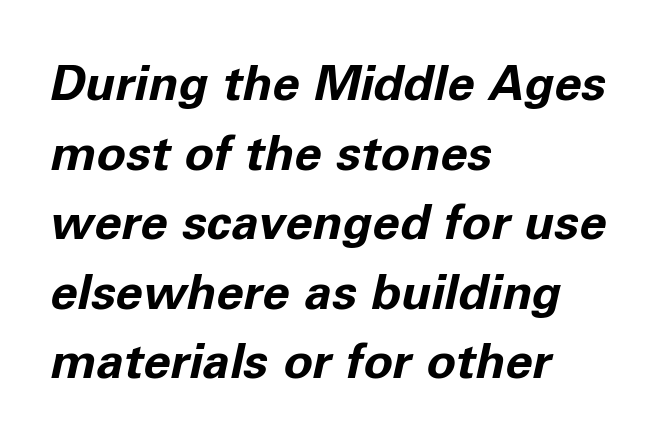
Q: Is the text bold? A: Yes.
Q: Is the text italic (slanted)? A: Yes, it leans right by about 11 degrees.
Q: Is the text underlined? A: No.
Q: How is the paragraph aligned? A: Left-aligned.
Q: Is the spacing between letters normal or unusually wide? A: Normal.
Q: Is the spacing between lines tight, normal or loose? A: Normal.
Q: Width (condensed, normal, or wide)? A: Normal.
Q: Stroke contrast? A: Low.
Q: x-height? A: Medium.
Q: Monospaced? A: No.
